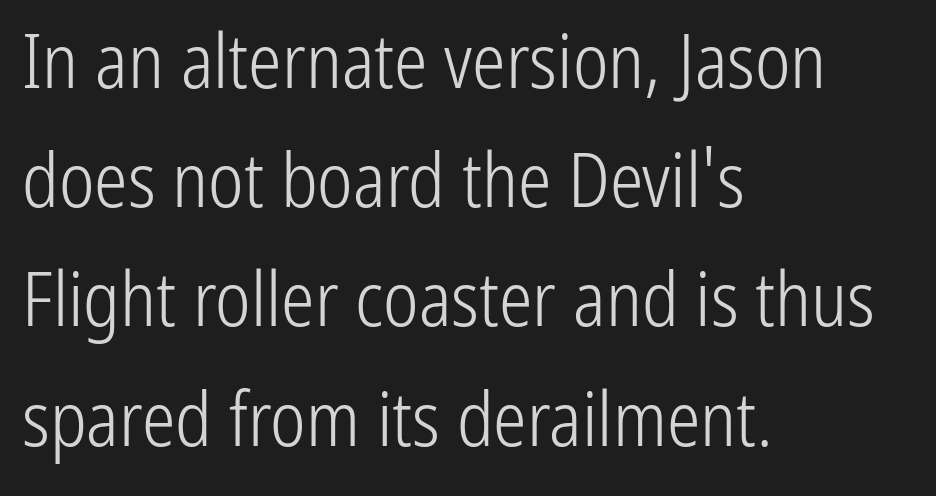
{"serif": "no", "italic": "no", "bold": "no", "weight": "light", "width": "condensed", "stroke_contrast": "low", "x_height": "medium", "monospaced": "no", "underline": "no", "align": "left", "line_spacing": "normal", "line_spacing_ratio": 1.59, "letter_spacing": "normal", "letter_spacing_em": 0.0, "glyph_px": 75}
